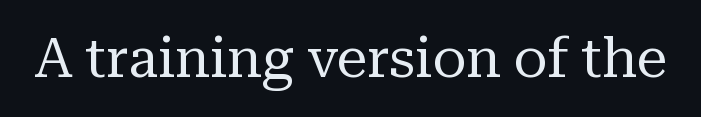
{"serif": "yes", "italic": "no", "bold": "no", "weight": "regular", "width": "normal", "stroke_contrast": "medium", "x_height": "medium", "monospaced": "no", "underline": "no", "letter_spacing": "normal", "letter_spacing_em": 0.0, "glyph_px": 55}
